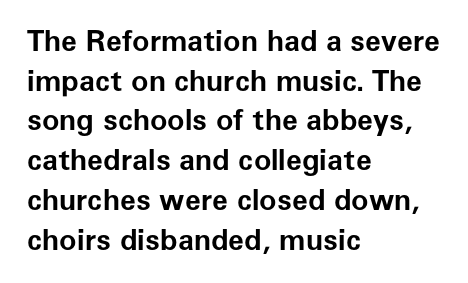
This rendering leaves character spacing at its baseline value. If you drew a ruler down the left edge, every line would touch it. What kind of face is this? One without serifs — a sans. Character widths vary here, with narrow letters taking less room than wide ones. This rendering features lettering with no underline.
